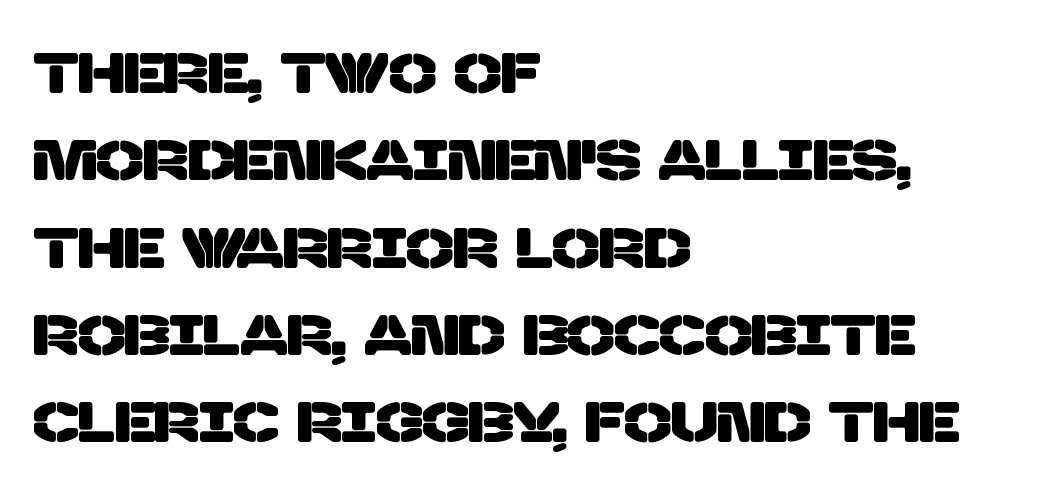
{"serif": "no", "width": "normal", "stroke_contrast": "low", "x_height": "large", "monospaced": "no", "underline": "no", "align": "left", "line_spacing": "normal", "line_spacing_ratio": 1.56, "letter_spacing": "normal", "letter_spacing_em": 0.0, "glyph_px": 56}
